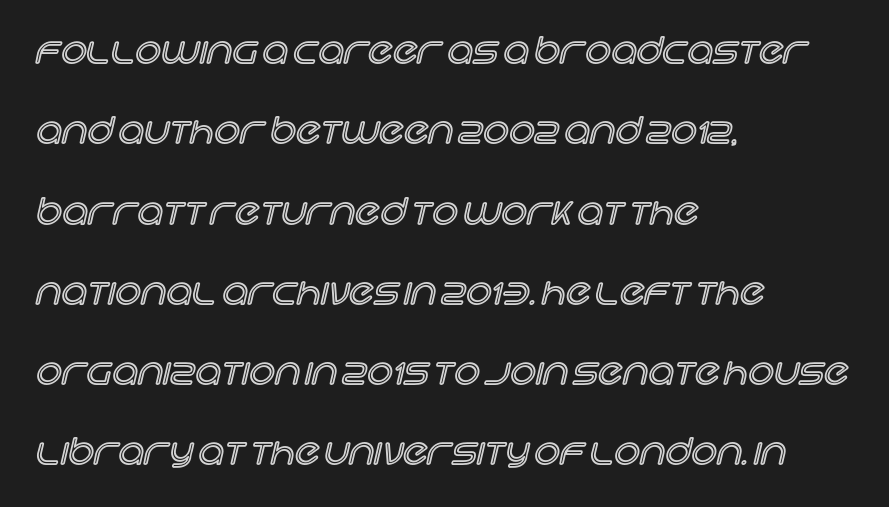
Q: Is the text italic (slanted)? A: Yes.
Q: Is the text underlined? A: No.
Q: How is the paragraph aligned? A: Left-aligned.
Q: Is the spacing between letters normal or unusually wide? A: Normal.
Q: Is the spacing between lines tight, normal or loose? A: Loose.
Q: Width (condensed, normal, or wide)? A: Normal.
Q: x-height? A: Large.
Q: Monospaced? A: No.
